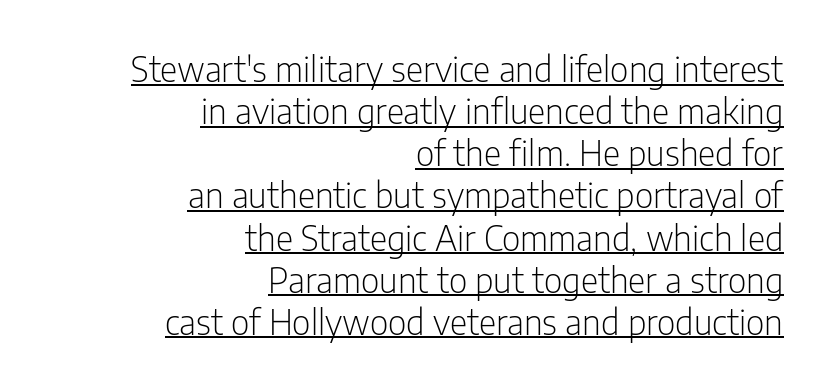
The image shows 34 px light, condensed sans-serif type, upright; set right-aligned, line spacing 1.24x, normal letter spacing, underlined; low stroke contrast and a medium x-height.
